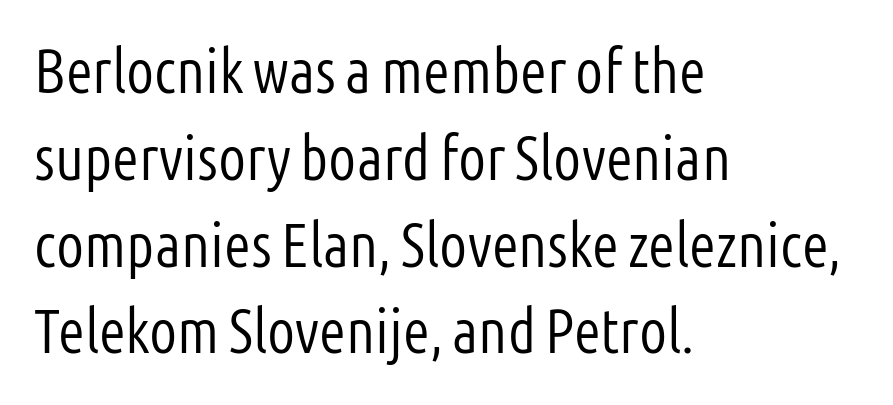
The image shows 62 px light, condensed sans-serif type, upright; set left-aligned, normal line spacing (1.4x), normal letter spacing, not underlined; low stroke contrast and a medium x-height.
